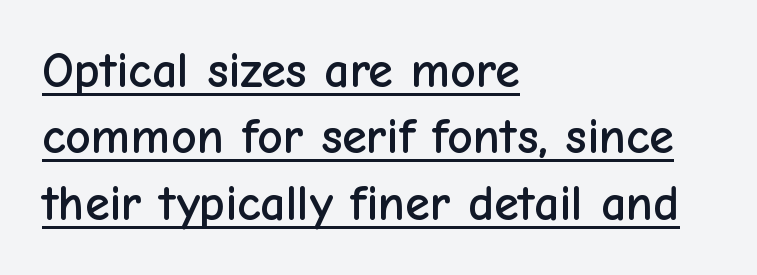
Q: Is the text italic (slanted)? A: No, it is upright.
Q: Is the typeface a serif or a sans-serif typeface? A: Sans-serif.
Q: Is the text underlined? A: Yes.
Q: How is the paragraph aligned? A: Left-aligned.
Q: Is the spacing between letters normal or unusually wide? A: Normal.
Q: Is the spacing between lines tight, normal or loose? A: Normal.
Q: Width (condensed, normal, or wide)? A: Normal.
Q: Stroke contrast? A: Low.
Q: x-height? A: Medium.
Q: Monospaced? A: No.
